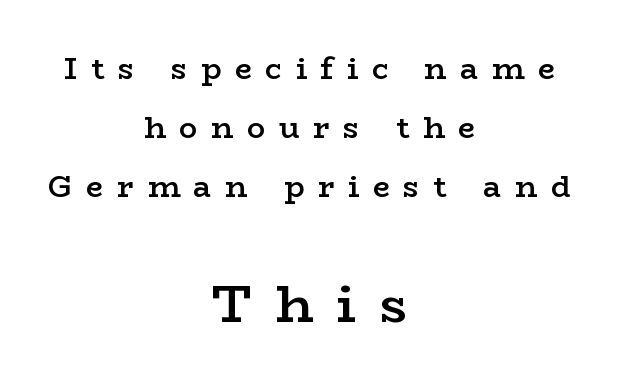
{"serif": "yes", "italic": "no", "bold": "semi", "weight": "semibold", "width": "wide", "stroke_contrast": "low", "x_height": "medium", "monospaced": "no", "underline": "no", "align": "center", "line_spacing": "loose", "line_spacing_ratio": 1.96, "letter_spacing": "wide", "letter_spacing_em": 0.46, "larger_block": "second", "size_ratio": 1.73, "glyph_px": 52}
